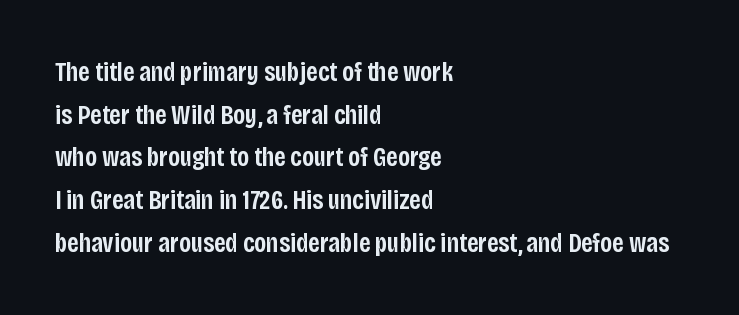
The image shows 27 px text type, upright; set left-aligned, normal line spacing (1.58x), normal letter spacing, not underlined.
